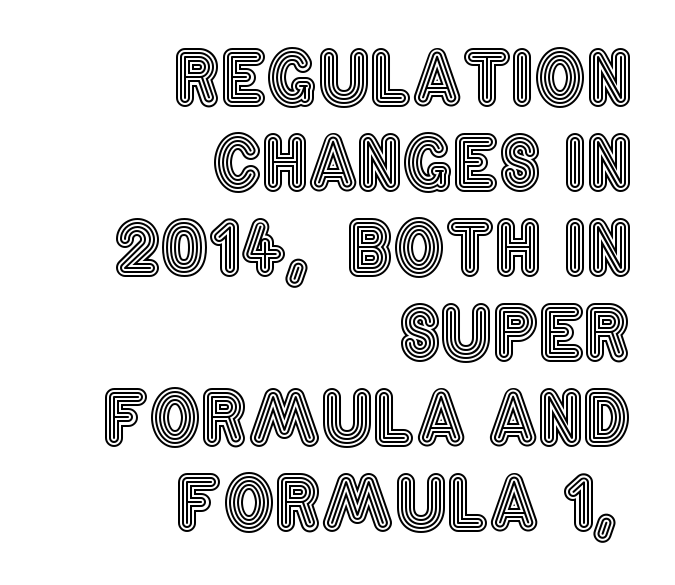
The image shows 72 px condensed type, upright; set right-aligned, line spacing 1.18x, normal letter spacing, not underlined; a large x-height.
